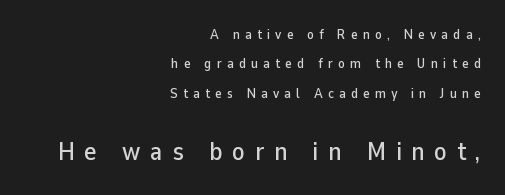
The image shows 26 px text type, upright; set right-aligned, loose line spacing (2.1x), unusually wide letter spacing (+0.37 em), not underlined; the second (bottom) block is 1.86x larger.
